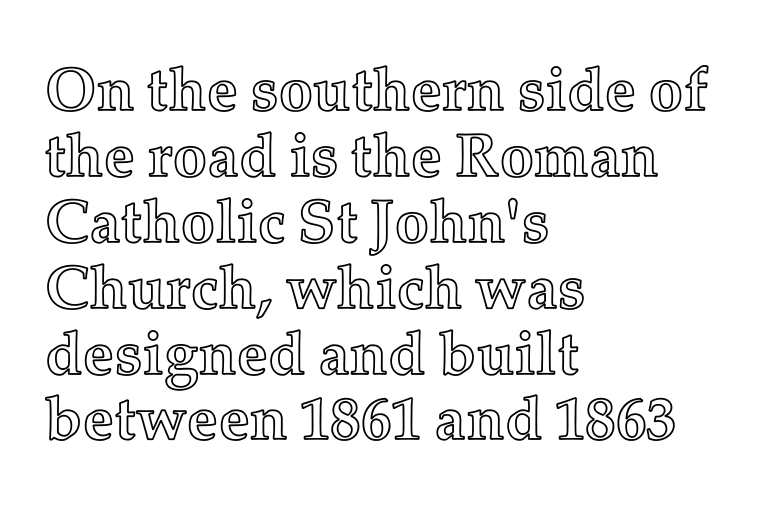
Leading is clearly below the norm, producing a dense column. You can tell it's not italic because the verticals are truly vertical. You could call the tracking neutral — neither tight nor loose. You could not count columns in this text — the font is proportionally spaced.
